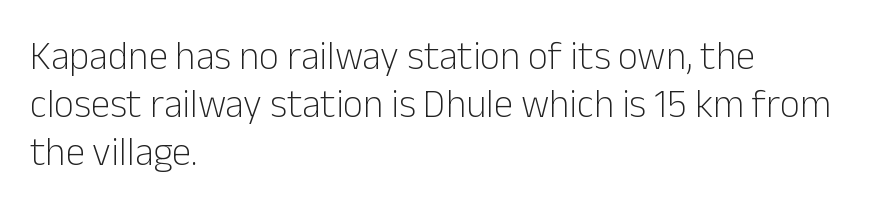
{"serif": "no", "italic": "no", "bold": "no", "weight": "light", "width": "normal", "stroke_contrast": "low", "x_height": "medium", "monospaced": "no", "underline": "no", "align": "left", "line_spacing_ratio": 1.23, "letter_spacing": "normal", "letter_spacing_em": 0.0, "glyph_px": 39}
